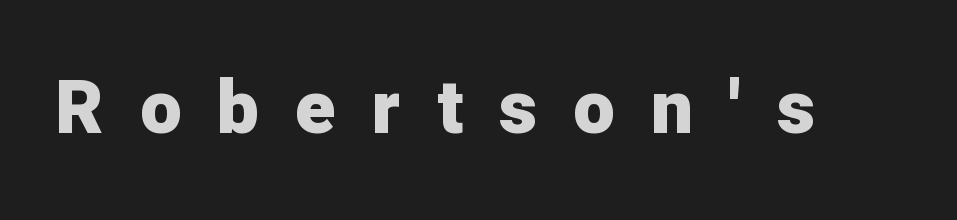
Q: Is the text bold? A: Yes.
Q: Is the text italic (slanted)? A: No, it is upright.
Q: Is the typeface a serif or a sans-serif typeface? A: Sans-serif.
Q: Is the text underlined? A: No.
Q: Is the spacing between letters normal or unusually wide? A: Unusually wide.
Q: Width (condensed, normal, or wide)? A: Normal.
Q: Stroke contrast? A: Low.
Q: x-height? A: Medium.
Q: Monospaced? A: No.
